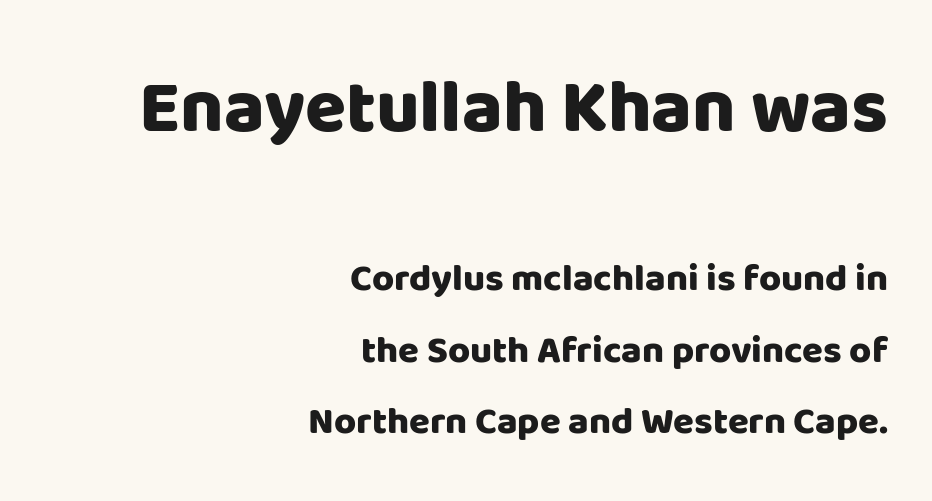
The image shows 75 px heavy sans-serif type, upright; set right-aligned, line spacing 1.89x, normal letter spacing, not underlined; the first (top) block is 1.97x larger; low stroke contrast and a large x-height.
